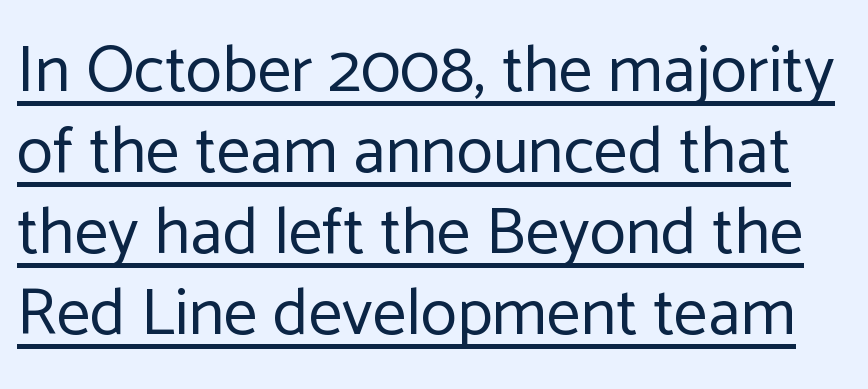
{"serif": "no", "italic": "no", "bold": "no", "weight": "regular", "width": "normal", "stroke_contrast": "low", "x_height": "medium", "monospaced": "no", "underline": "yes", "line_spacing_ratio": 1.21, "letter_spacing": "normal", "letter_spacing_em": 0.0, "glyph_px": 67}
